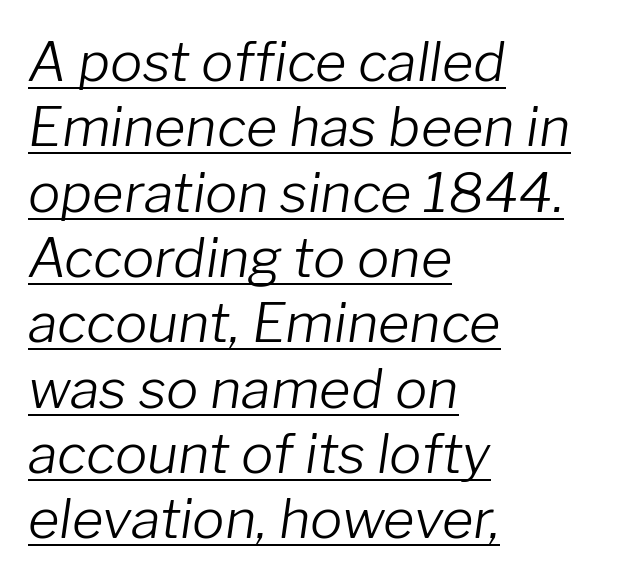
The whole block is typeset with a tilt. The typesetter has applied underlining to the passage shown. Is this a heavy cut? Hardly; it is regular or lighter. Glyph-to-glyph distance matches everyday printed text. If you drew a ruler down the left edge, every line would touch it.
